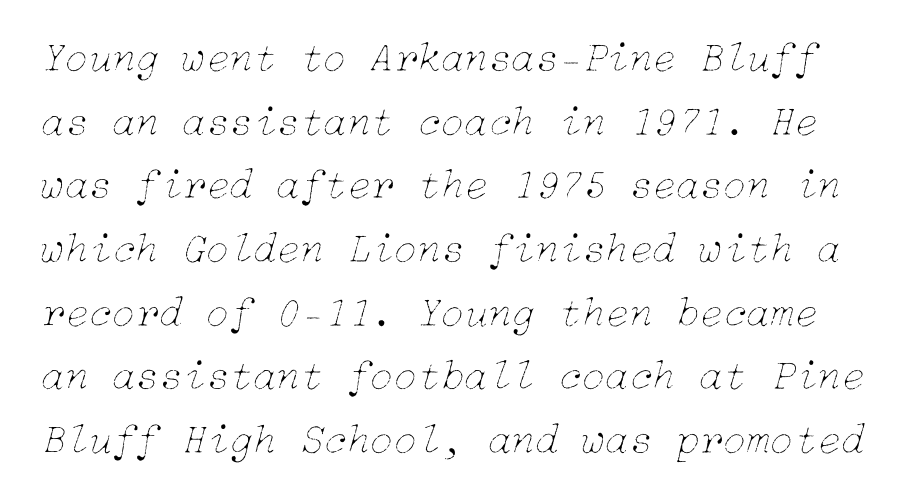
Is there much room between lines? A standard amount, neither cramped nor airy. Weight: not bold — regular or lighter. The typography opts for an oblique posture over an upright one. Check under the words: just untouched page. Spacing between characters is what you'd get straight out of the box.
